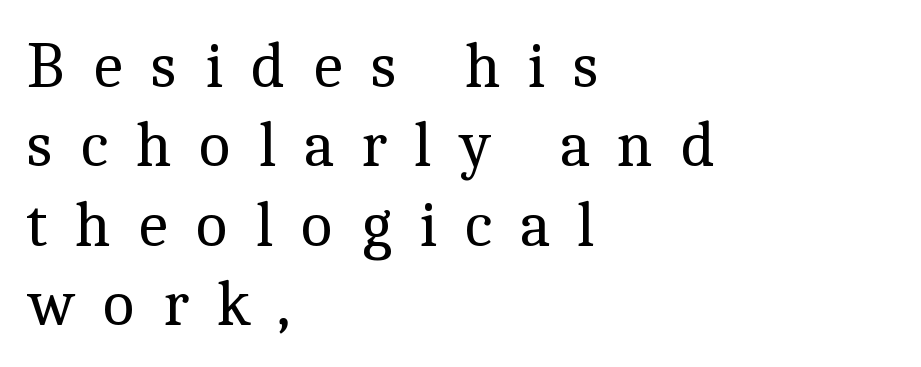
Q: Is the text bold? A: No.
Q: Is the text italic (slanted)? A: No, it is upright.
Q: Is the typeface a serif or a sans-serif typeface? A: Serif.
Q: Is the text underlined? A: No.
Q: How is the paragraph aligned? A: Left-aligned.
Q: Is the spacing between letters normal or unusually wide? A: Unusually wide.
Q: Width (condensed, normal, or wide)? A: Normal.
Q: x-height? A: Medium.
Q: Monospaced? A: No.
